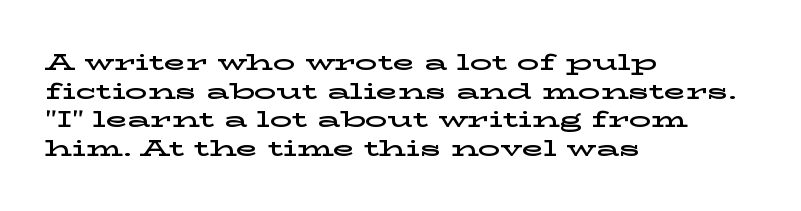
The image shows 22 px text type, upright; set left-aligned, normal line spacing (1.3x), normal letter spacing, not underlined.
